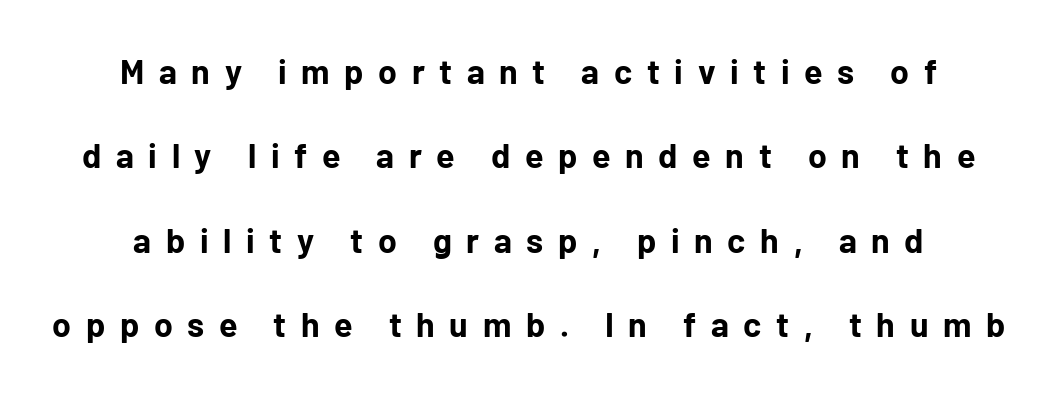
The image shows 34 px bold sans-serif type, upright; set loose line spacing (2.48x), unusually wide letter spacing (+0.43 em), not underlined; low stroke contrast and a medium x-height.
